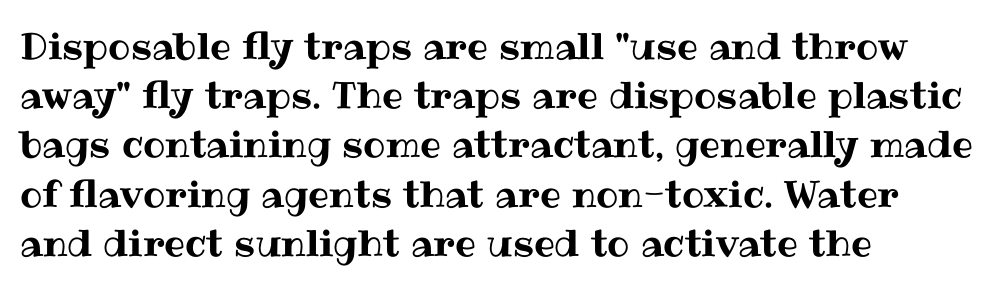
A student would call this left alignment; a typographer would say flush left, rag right. Has an underline been added? It has not. The letters sit at their default tracking, neither squeezed nor spread. Notice how the stems are strictly vertical — no italics here. You could not count columns in this text — the font is proportionally spaced.
